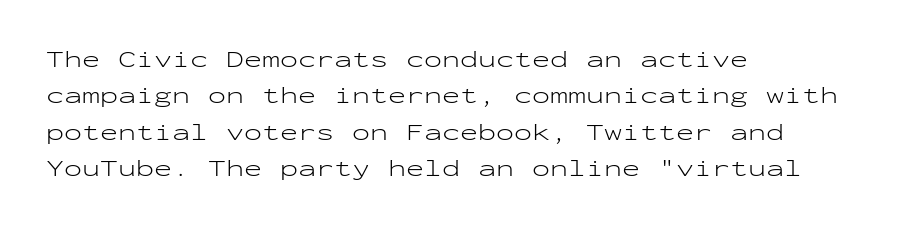
The image shows 24 px text type, upright; set left-aligned, normal line spacing (1.52x), normal letter spacing, not underlined.
